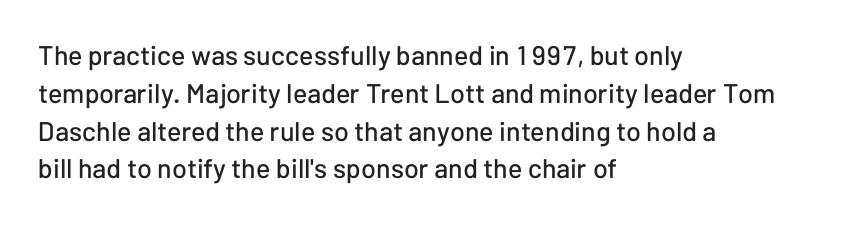
The ragged edge is on the right, which tells us the setting is flush left. Underline: absent. Does the leading feel generous? No, just average. The type is set solid horizontally, with unmodified tracking.
